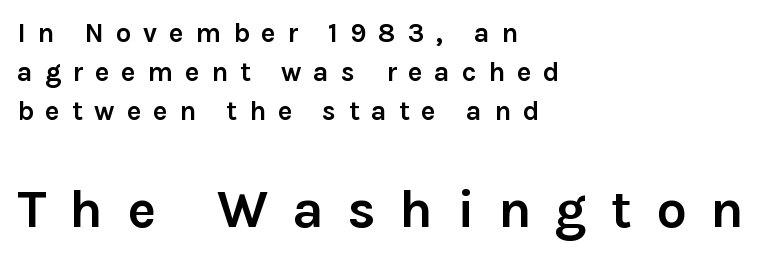
Think of a printed novel: that variable character pitch is what you see here. Heavy-handed strokes throughout: this text is bold. Grotesque or geometric, the face here clearly has no serifs. Each line starts at the same left margin while the right side varies.
